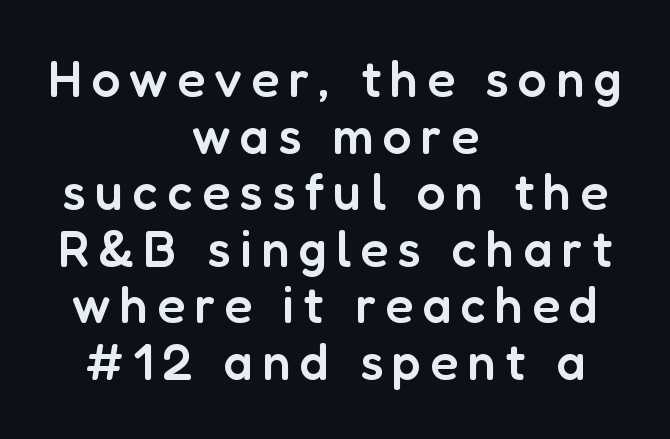
Q: Is the text bold? A: Semi-bold.
Q: Is the text italic (slanted)? A: No, it is upright.
Q: Is the typeface a serif or a sans-serif typeface? A: Sans-serif.
Q: Is the text underlined? A: No.
Q: How is the paragraph aligned? A: Centered.
Q: Is the spacing between lines tight, normal or loose? A: Tight.
Q: Width (condensed, normal, or wide)? A: Normal.
Q: Stroke contrast? A: Low.
Q: x-height? A: Medium.
Q: Monospaced? A: No.
